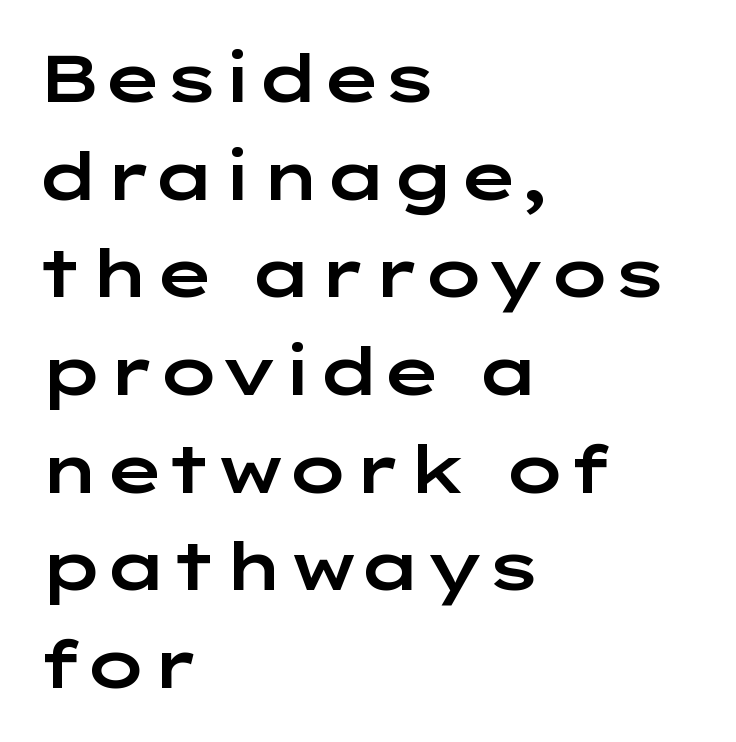
Typographically, this falls in the sans-serif category. Is there any slant? The stems are plumb. Which margin do the lines hug? The left one — the right edge is uneven. Underlining? Definitely not there.
